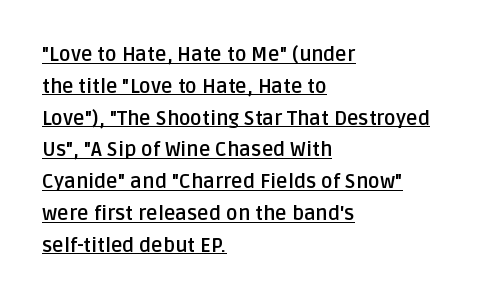
Ascenders rise straight up at ninety degrees. Caption: multi-line text, flush left, ragged right. The letterforms sit shoulder to shoulder at normal distance. Is there an underline? Yes — a line sits under the letters. One glance says typical: line gaps are just what's usual.
